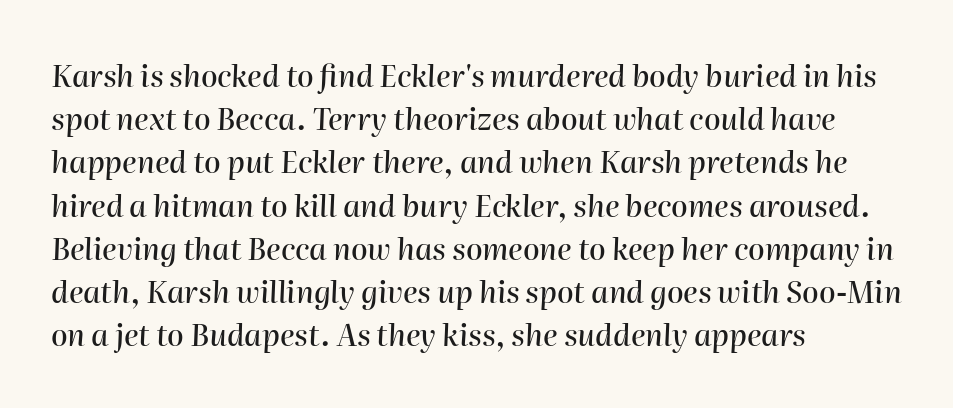
Slanted lettering throughout. This sample has the flowing, uneven cadence of proportional lettering. No word sits above an underline. The rows are spaced the way most documents space them.
